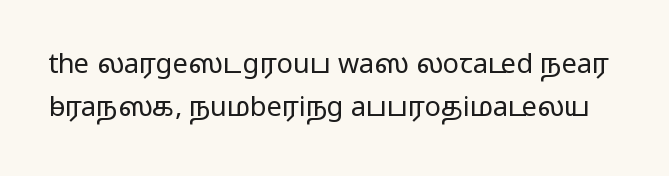
No heavy texture on the line: the type isn't bold. Honestly, the row spacing looks completely unremarkable. Has an underline been added? It has not. Here the glyphs are tracked normally, forming tight word shapes. Posture: straight, roman, zero tilt.
